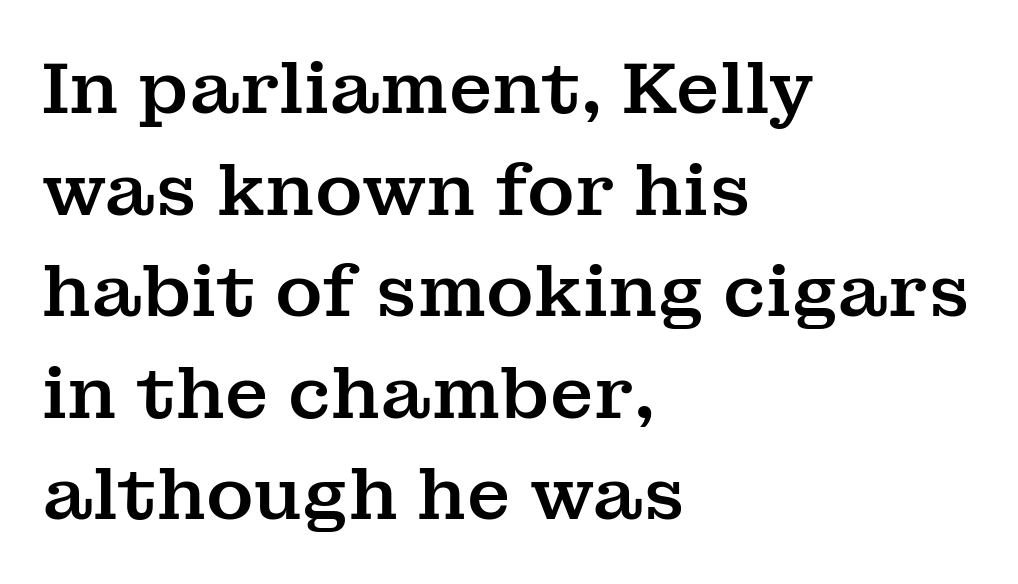
The image shows 72 px serif type, upright; set left-aligned, normal line spacing (1.41x), normal letter spacing, not underlined; medium stroke contrast and a medium x-height.
